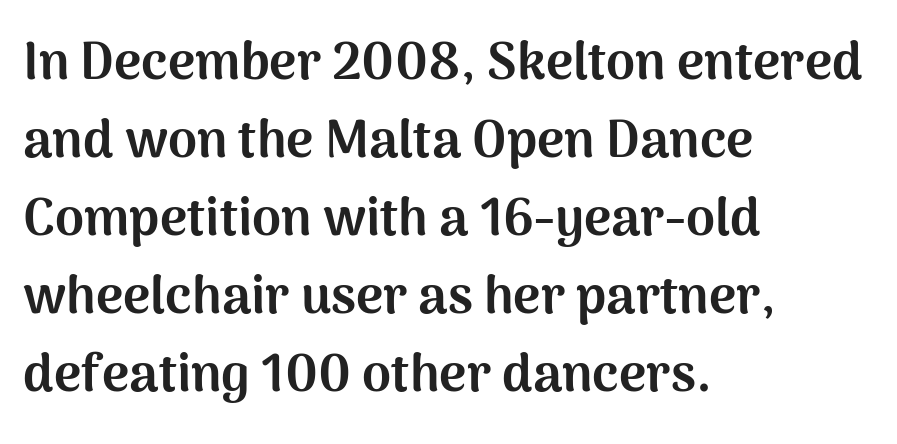
The image shows 52 px bold sans-serif type, upright; set left-aligned, normal line spacing (1.5x), normal letter spacing, not underlined; medium stroke contrast and a medium x-height.
